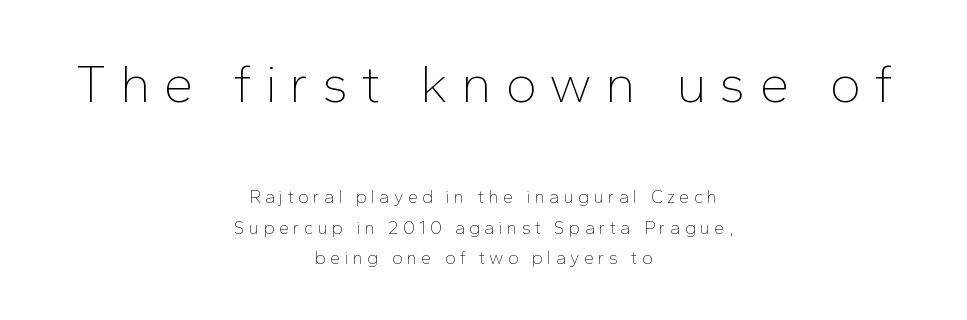
Does extra space separate the letters? Yes, quite a lot of it. Alignment: centered. The passage shown begins with its larger block and ends with its smaller one. I'd call this a sans setting — the letters go barefoot.
